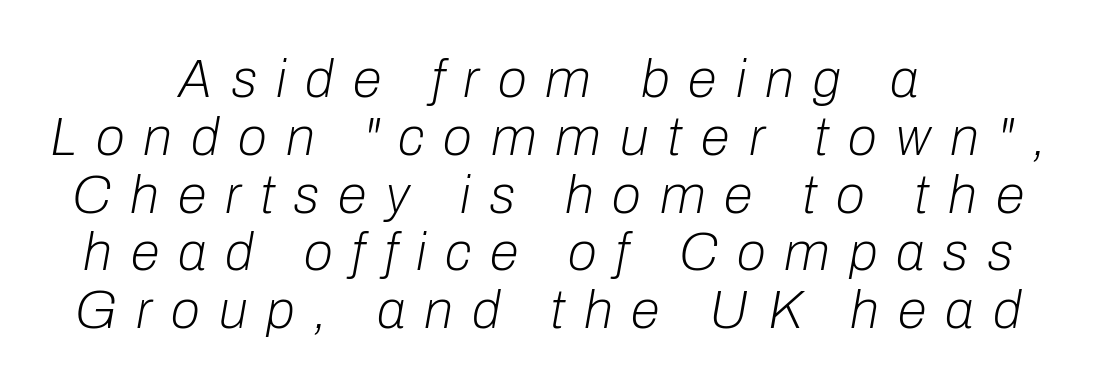
The passage shown leans; its letterforms are oblique. Rows of type sit shoulder to shoulder in the vertical direction. Notice how the passage keeps no hard edge, just a central spine. Spacing verdict: proportional, widths tailored to each character. Unbolded letterforms with no extra heft.
